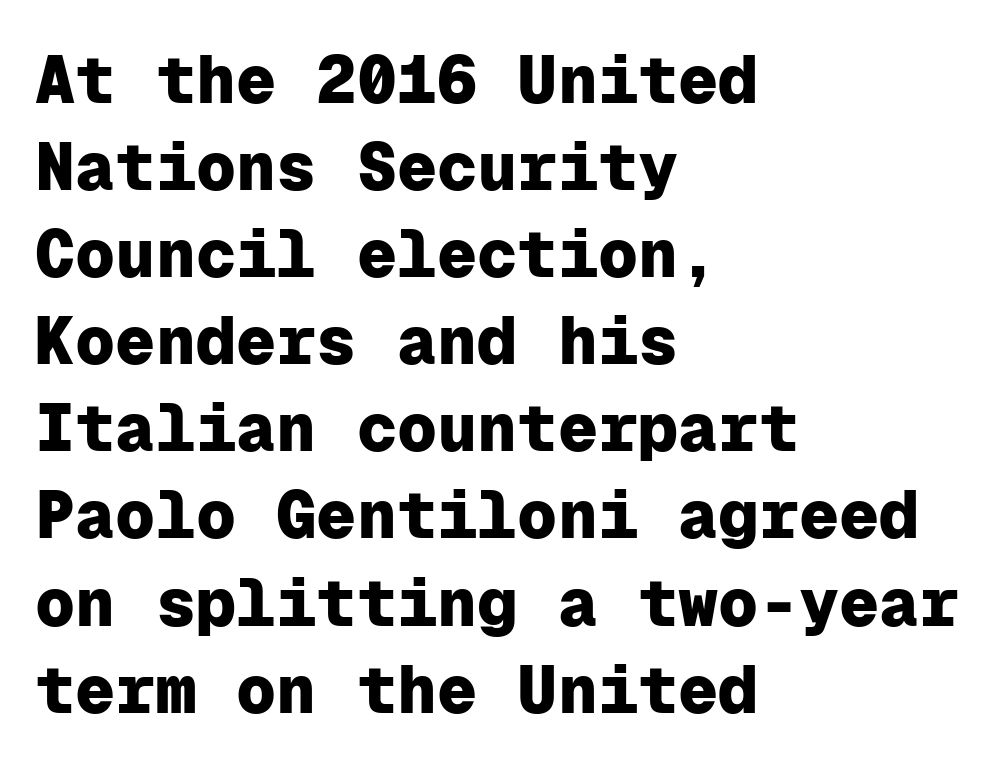
You can tell it's not italic because the verticals are truly vertical. These lines sit exactly where default settings would place them. A typesetter would call this monospace, since all characters share one set width. The rendering anchors every line to the left-hand side. A dark, heavy texture on the line: the type is bold. Nobody touched the tracking dial on this one.
